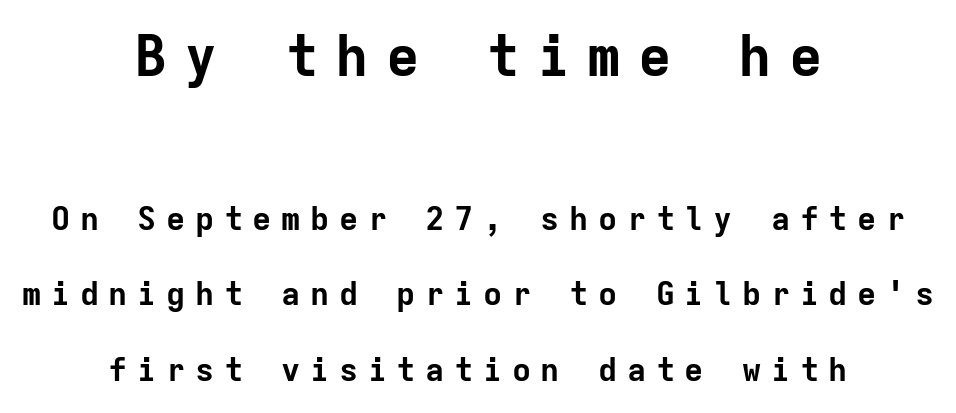
Q: Is the text bold? A: Yes.
Q: Is the text italic (slanted)? A: No, it is upright.
Q: Is the typeface a serif or a sans-serif typeface? A: Sans-serif.
Q: Is the text underlined? A: No.
Q: How is the paragraph aligned? A: Centered.
Q: Is the spacing between letters normal or unusually wide? A: Unusually wide.
Q: Is the spacing between lines tight, normal or loose? A: Loose.
Q: Which block of text is set in a larger size, the first (top) or the second (bottom)? A: The first (top) one.
Q: Width (condensed, normal, or wide)? A: Normal.
Q: Stroke contrast? A: Low.
Q: x-height? A: Medium.
Q: Monospaced? A: Yes.
